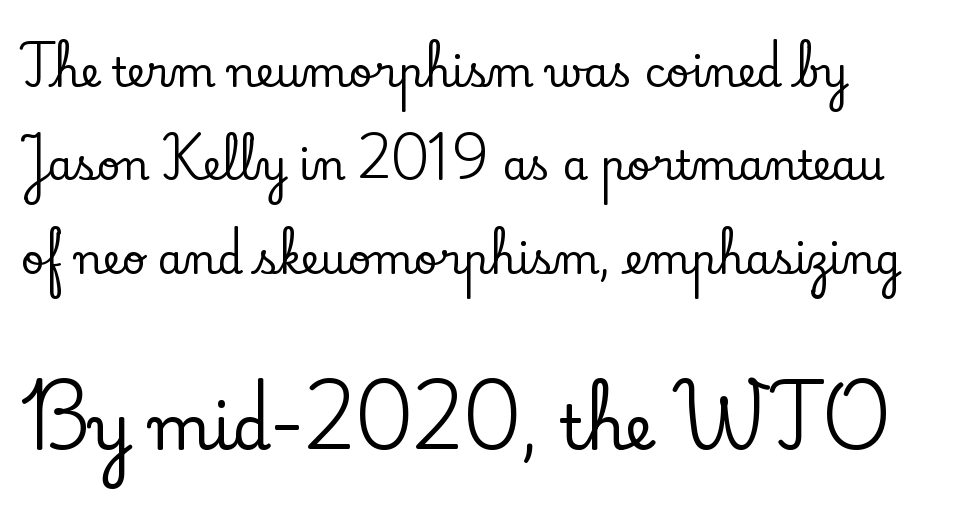
{"serif": "yes", "italic": "no", "width": "normal", "stroke_contrast": "low", "x_height": "small", "monospaced": "no", "underline": "no", "align": "left", "line_spacing": "loose", "line_spacing_ratio": 2.28, "letter_spacing": "normal", "letter_spacing_em": 0.0, "larger_block": "second", "size_ratio": 1.51, "glyph_px": 62}
